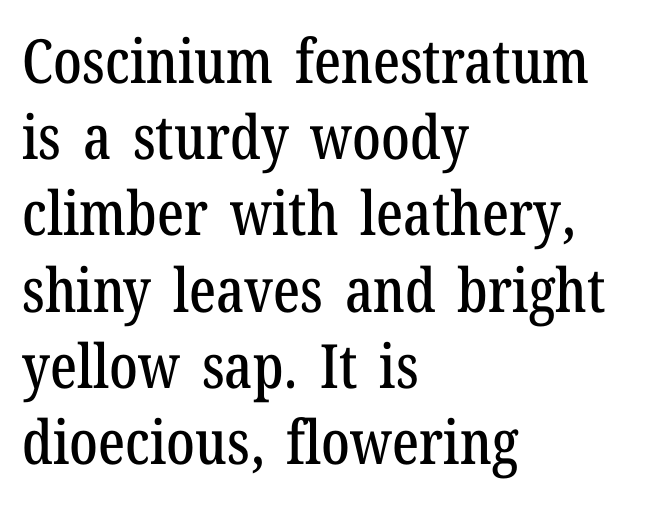
{"serif": "yes", "italic": "no", "width": "condensed", "stroke_contrast": "low", "x_height": "medium", "monospaced": "no", "underline": "no", "align": "left", "line_spacing": "normal", "line_spacing_ratio": 1.25, "letter_spacing": "normal", "letter_spacing_em": 0.0, "glyph_px": 61}
